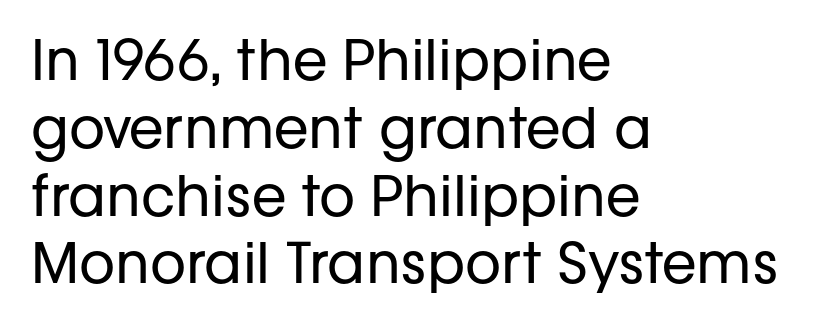
The letters carry no serifs — their stems end cleanly without finishing strokes. Letters rest on an invisible, unmarked baseline. A student would call this left alignment; a typographer would say flush left, rag right. Think standard paragraph weight, or any step lighter than that.
